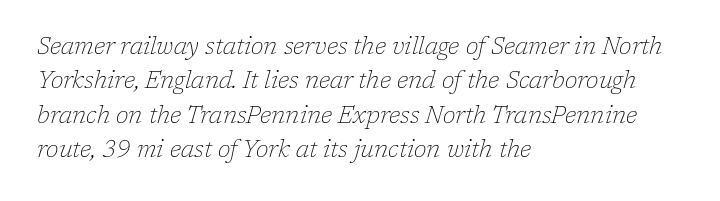
Q: Is the text bold? A: No.
Q: Is the text italic (slanted)? A: Yes, it leans right by about 17 degrees.
Q: Is the text underlined? A: No.
Q: How is the paragraph aligned? A: Left-aligned.
Q: Is the spacing between letters normal or unusually wide? A: Normal.
Q: Is the spacing between lines tight, normal or loose? A: Normal.
